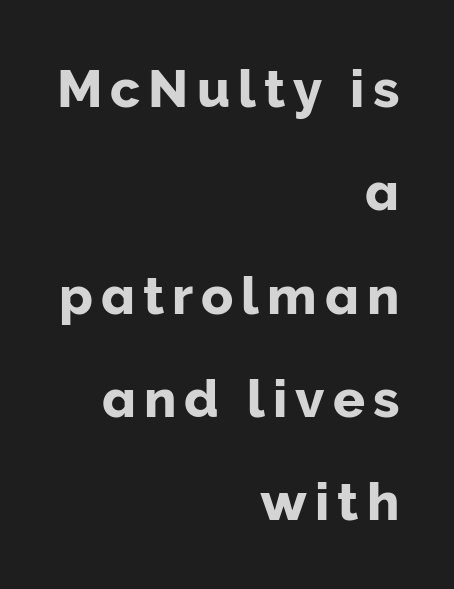
The image shows 53 px sans-serif type, upright; set right-aligned, loose line spacing (1.95x), not underlined; low stroke contrast and a medium x-height.
